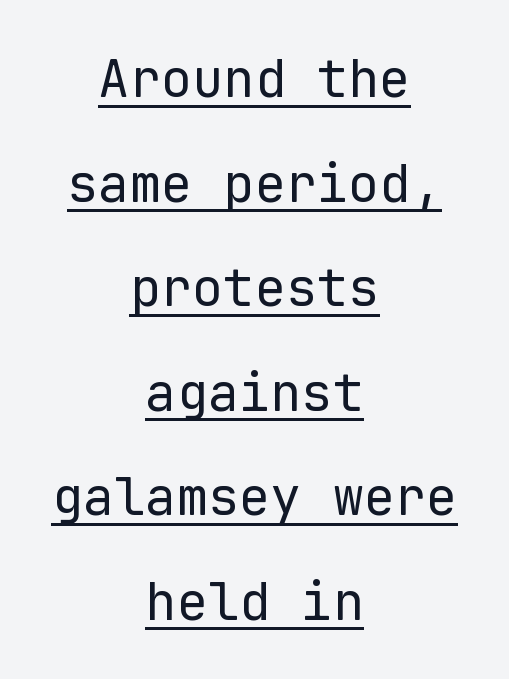
{"serif": "no", "italic": "no", "bold": "no", "weight": "regular", "width": "normal", "stroke_contrast": "low", "x_height": "medium", "monospaced": "yes", "underline": "yes", "align": "center", "line_spacing": "loose", "line_spacing_ratio": 2.01, "letter_spacing": "normal", "letter_spacing_em": 0.0, "glyph_px": 52}
